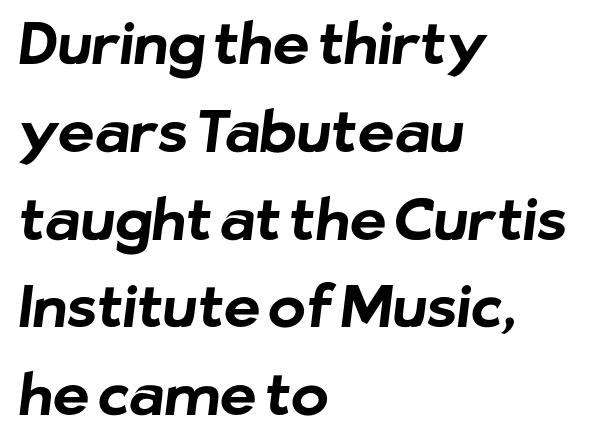
Q: Is the text bold? A: Yes.
Q: Is the typeface a serif or a sans-serif typeface? A: Sans-serif.
Q: Is the text underlined? A: No.
Q: How is the paragraph aligned? A: Left-aligned.
Q: Is the spacing between letters normal or unusually wide? A: Normal.
Q: Is the spacing between lines tight, normal or loose? A: Normal.
Q: Width (condensed, normal, or wide)? A: Normal.
Q: Stroke contrast? A: Low.
Q: x-height? A: Medium.
Q: Monospaced? A: No.
